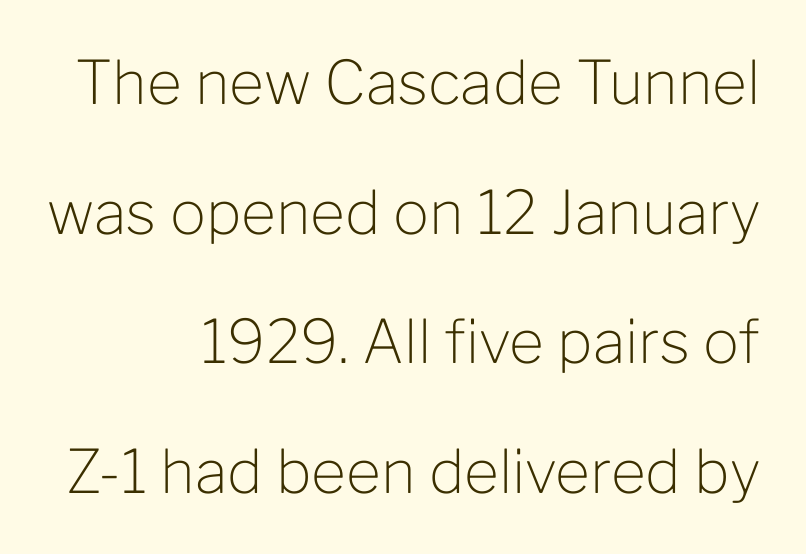
Examine the stroke ends and you'll find no serifs. Line spacing here is loose. Type without underlining. Typeset ragged left — the right edge is the straight one. This sample has the flowing, uneven cadence of proportional lettering. The tracking reads as untouched default to a designer's eye.
